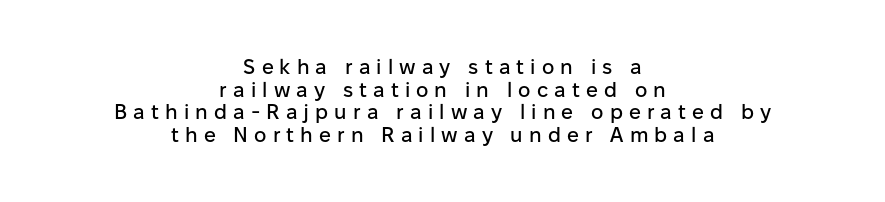
Decoration check: the copy has no underline. When letters stand straight like this, we call the style roman or upright. Interline gaps are noticeably narrow in this sample. The gaps between neighbouring characters are conspicuously large. If you folded the block vertically in half, each line would mirror itself in length.
